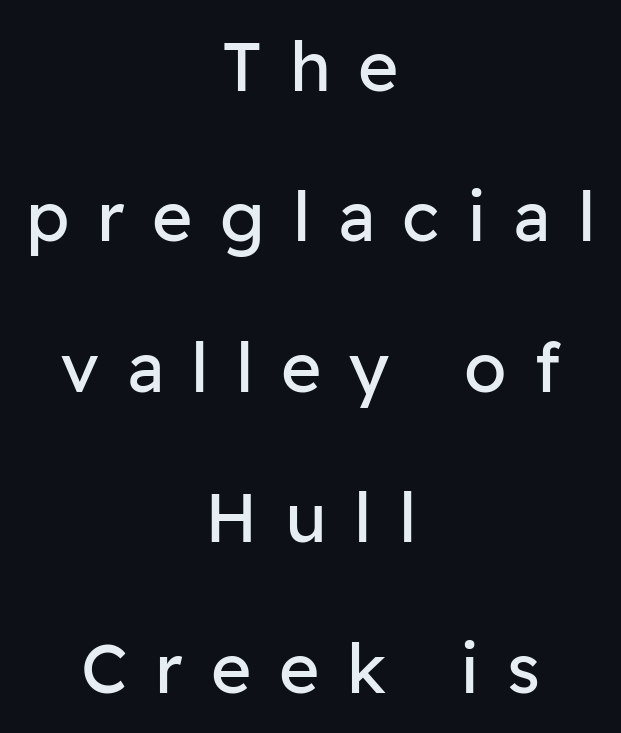
Has an underline been added? It has not. A centered setting, common on invitations and titles, is used for this passage. Is there any slant? The stems are plumb. The letterforms sit at book weight or below. A typesetter would call this proportional, since set widths differ per character. Quick note: interline space is abundant.
